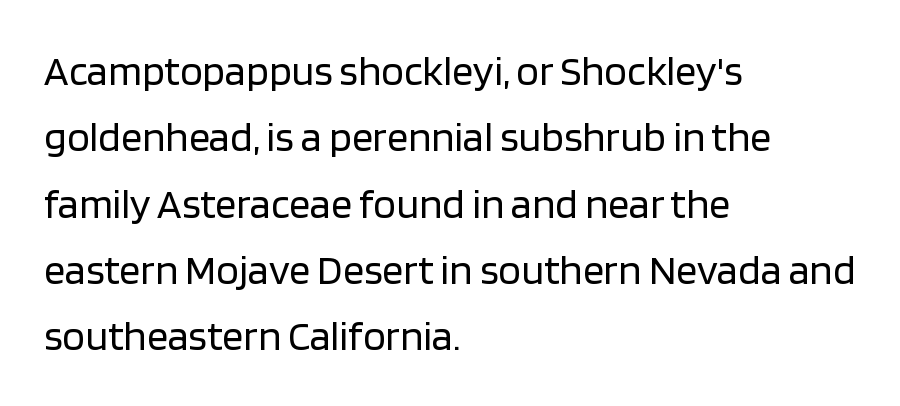
Q: Is the text bold? A: No.
Q: Is the text italic (slanted)? A: No, it is upright.
Q: Is the typeface a serif or a sans-serif typeface? A: Sans-serif.
Q: Is the text underlined? A: No.
Q: How is the paragraph aligned? A: Left-aligned.
Q: Is the spacing between letters normal or unusually wide? A: Normal.
Q: Is the spacing between lines tight, normal or loose? A: Normal.
Q: Width (condensed, normal, or wide)? A: Normal.
Q: Stroke contrast? A: Low.
Q: x-height? A: Large.
Q: Monospaced? A: No.
